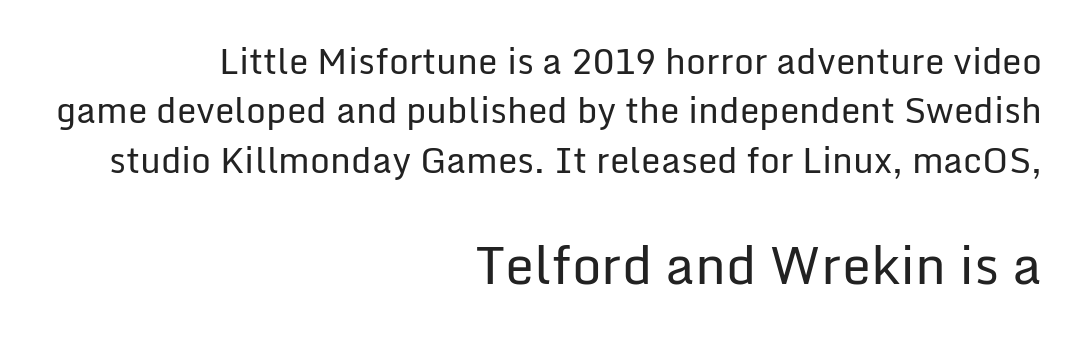
Q: Is the text bold? A: No.
Q: Is the text italic (slanted)? A: No, it is upright.
Q: Is the typeface a serif or a sans-serif typeface? A: Sans-serif.
Q: Is the text underlined? A: No.
Q: How is the paragraph aligned? A: Right-aligned.
Q: Is the spacing between letters normal or unusually wide? A: Normal.
Q: Is the spacing between lines tight, normal or loose? A: Normal.
Q: Which block of text is set in a larger size, the first (top) or the second (bottom)? A: The second (bottom) one.
Q: Width (condensed, normal, or wide)? A: Normal.
Q: Stroke contrast? A: Low.
Q: x-height? A: Medium.
Q: Monospaced? A: No.
